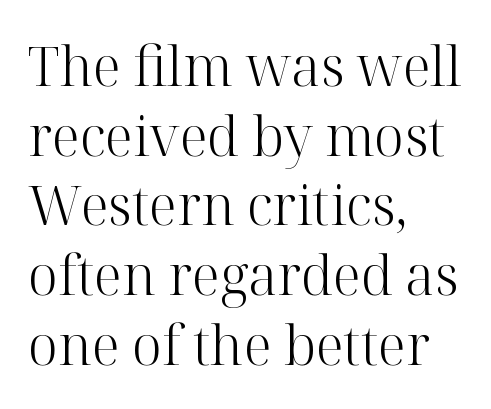
{"serif": "yes", "italic": "no", "bold": "no", "weight": "light", "width": "normal", "stroke_contrast": "high", "x_height": "medium", "monospaced": "no", "underline": "no", "align": "left", "line_spacing": "normal", "line_spacing_ratio": 1.29, "letter_spacing": "normal", "letter_spacing_em": 0.0, "glyph_px": 54}
